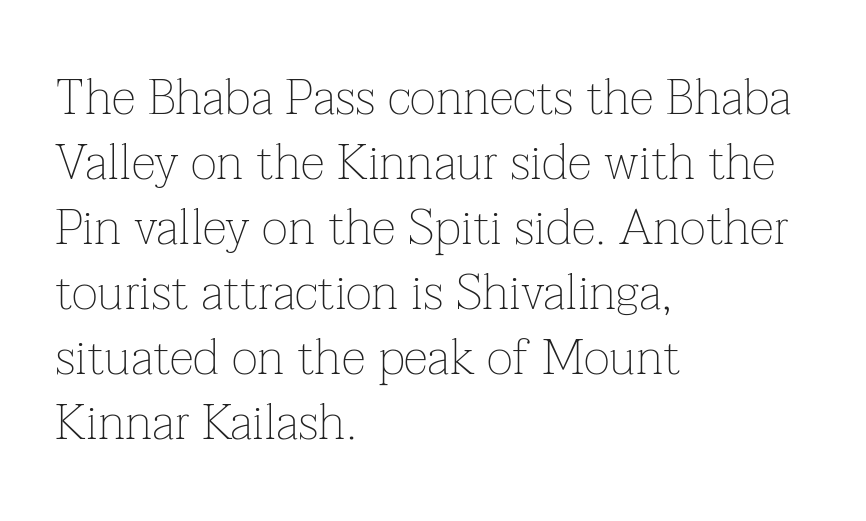
The image shows 50 px thin serif type, upright; set left-aligned, normal line spacing (1.3x), normal letter spacing, not underlined; low stroke contrast and a medium x-height.
